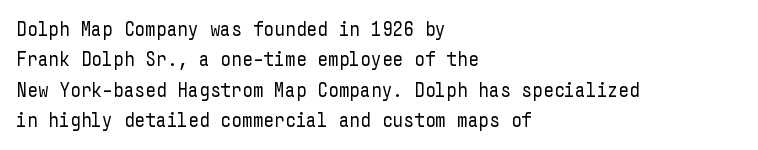
Q: Is the text bold? A: No.
Q: Is the text italic (slanted)? A: No, it is upright.
Q: Is the text underlined? A: No.
Q: How is the paragraph aligned? A: Left-aligned.
Q: Is the spacing between letters normal or unusually wide? A: Normal.
Q: Is the spacing between lines tight, normal or loose? A: Normal.
